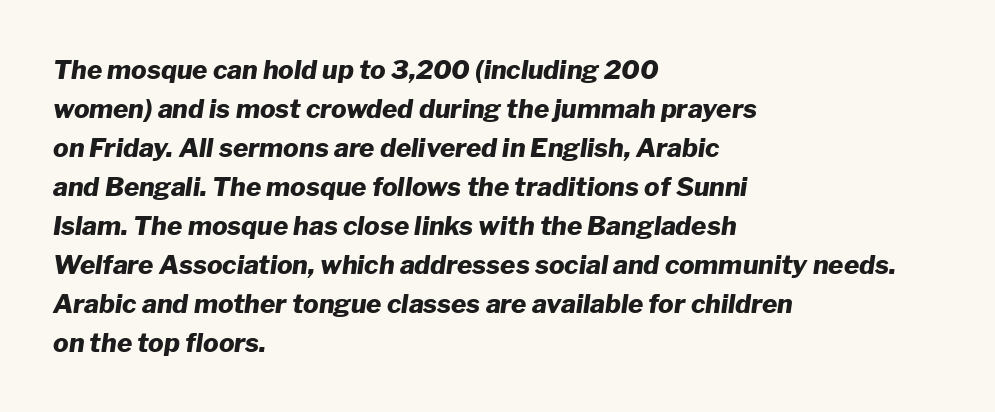
Q: Is the text bold? A: Yes.
Q: Is the text italic (slanted)? A: Yes, it leans right by about 8 degrees.
Q: Is the text underlined? A: No.
Q: How is the paragraph aligned? A: Left-aligned.
Q: Is the spacing between letters normal or unusually wide? A: Normal.
Q: Is the spacing between lines tight, normal or loose? A: Normal.
